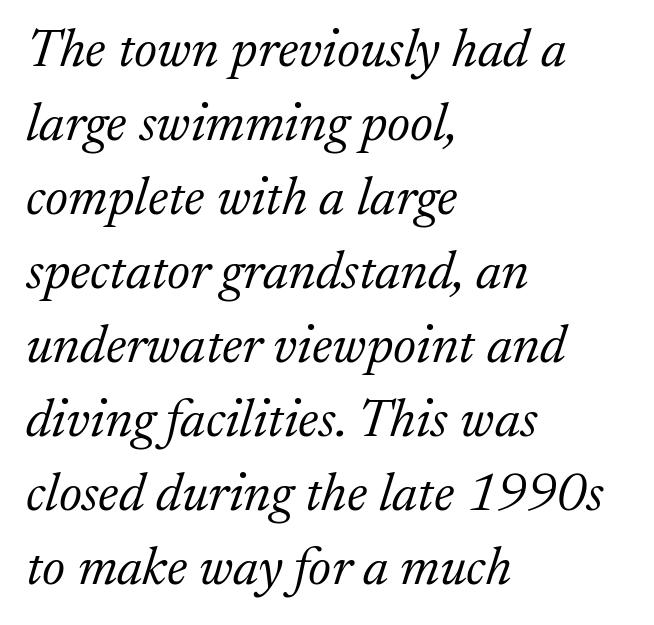
The image shows 54 px light serif type, italic (leaning right); set left-aligned, normal line spacing (1.37x), normal letter spacing, not underlined; low stroke contrast and a medium x-height.
